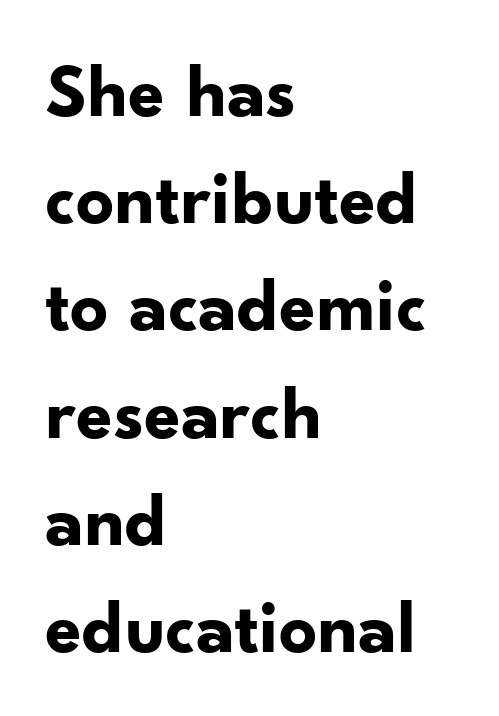
Q: Is the text bold? A: Yes.
Q: Is the text italic (slanted)? A: No, it is upright.
Q: Is the typeface a serif or a sans-serif typeface? A: Sans-serif.
Q: Is the text underlined? A: No.
Q: How is the paragraph aligned? A: Left-aligned.
Q: Is the spacing between letters normal or unusually wide? A: Normal.
Q: Is the spacing between lines tight, normal or loose? A: Normal.
Q: Width (condensed, normal, or wide)? A: Normal.
Q: Stroke contrast? A: Low.
Q: x-height? A: Small.
Q: Monospaced? A: No.
